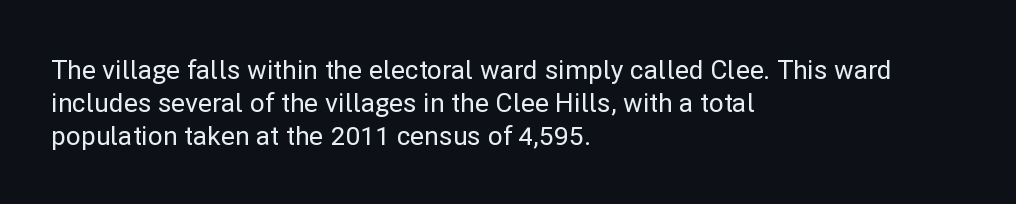
{"italic": "no", "underline": "no", "align": "left", "line_spacing": "normal", "line_spacing_ratio": 1.26, "letter_spacing": "normal", "letter_spacing_em": 0.0, "glyph_px": 26}
